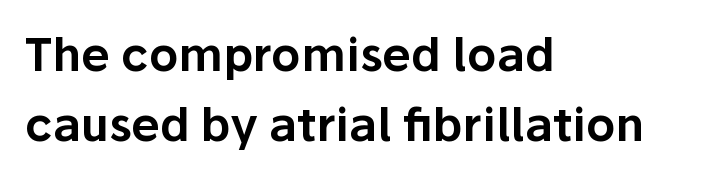
{"serif": "no", "italic": "no", "width": "normal", "stroke_contrast": "low", "x_height": "medium", "monospaced": "no", "underline": "no", "align": "left", "line_spacing": "normal", "line_spacing_ratio": 1.52, "letter_spacing": "normal", "letter_spacing_em": 0.0, "glyph_px": 46}
